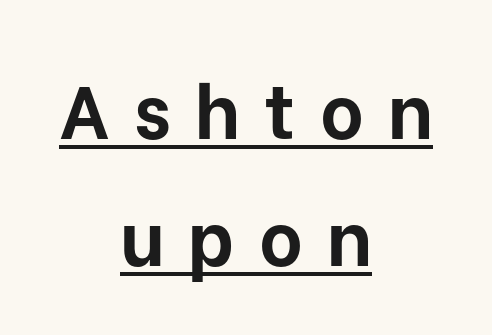
{"serif": "no", "italic": "no", "bold": "yes", "weight": "bold", "width": "normal", "stroke_contrast": "low", "x_height": "medium", "monospaced": "no", "underline": "yes", "align": "center", "line_spacing": "normal", "line_spacing_ratio": 1.69, "letter_spacing": "wide", "letter_spacing_em": 0.32, "glyph_px": 75}
